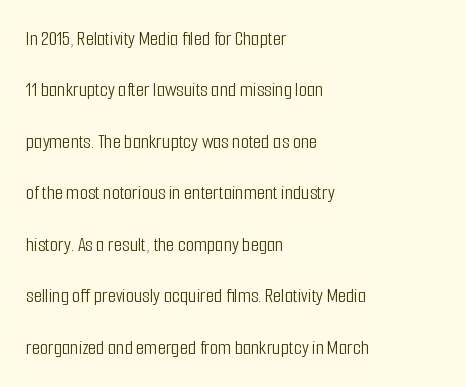
The image shows 21 px text type, upright; set left-aligned, loose line spacing (2.45x), normal letter spacing, not underlined.
